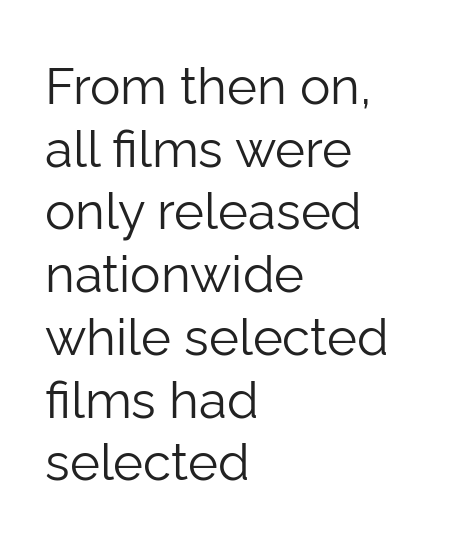
Check the space under the baseline: it is left empty. Weight class: somewhere from thin through regular. Notice how the passage keeps a crisp vertical edge on the left only. Italic: no, the glyphs are upright roman. This sample has the flowing, uneven cadence of proportional lettering.
